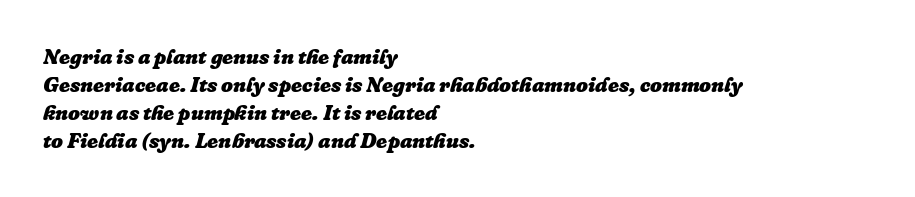
The leading is moderate, giving the passage an even texture. Look at the tracking — it's just the regular setting, nothing added. On the weight axis this lands at bold, roughly 700. Is the type slanted? Yes — the strokes lean at a clear angle. Left-aligned paragraph, ragged on the right.
